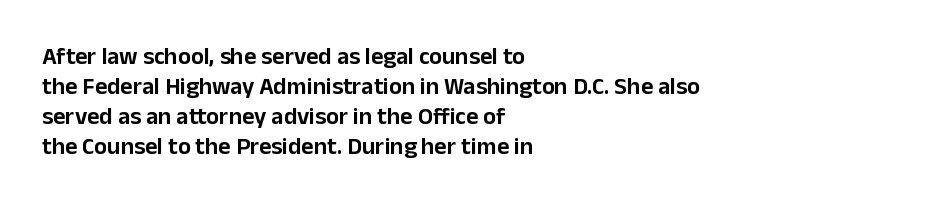
Q: Is the text italic (slanted)? A: No, it is upright.
Q: Is the text underlined? A: No.
Q: How is the paragraph aligned? A: Left-aligned.
Q: Is the spacing between letters normal or unusually wide? A: Normal.
Q: Is the spacing between lines tight, normal or loose? A: Normal.
